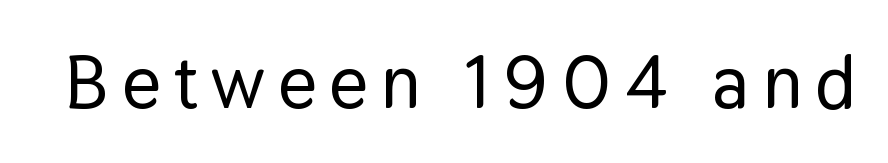
The image shows 75 px sans-serif type, upright; set not underlined; low stroke contrast and a medium x-height.
